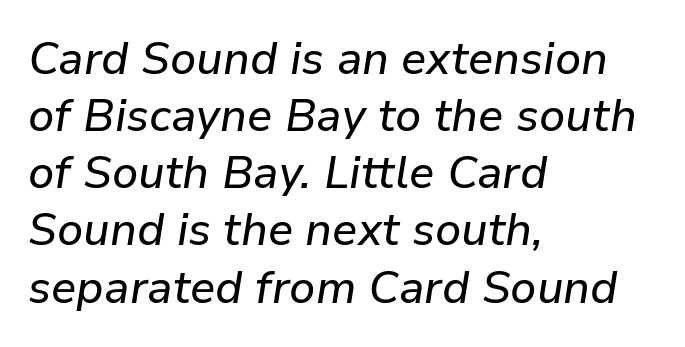
These lines are rendered in a variable-pitch font. The area under the type is left untouched. Short and long lines alike share a common starting point at left. You could call the tracking neutral — neither tight nor loose.
